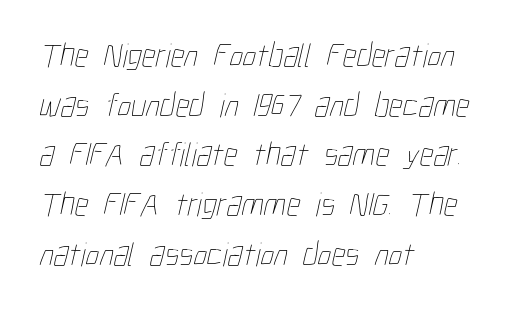
{"bold": "no", "weight": "thin", "width": "condensed", "stroke_contrast": "low", "x_height": "medium", "monospaced": "no", "underline": "no", "align": "left", "line_spacing": "normal", "line_spacing_ratio": 1.46, "letter_spacing": "normal", "letter_spacing_em": 0.0, "glyph_px": 34}
